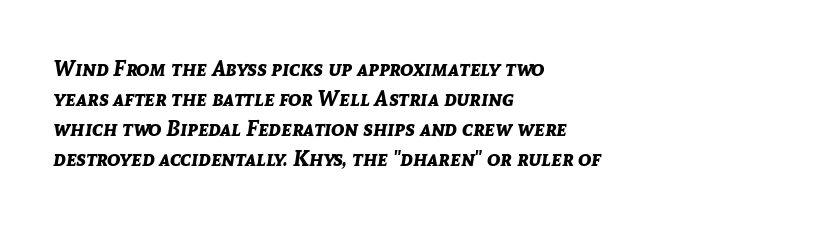
{"italic": "yes", "lean": "right", "slant_degrees": 8, "bold": "yes", "underline": "no", "align": "left", "line_spacing": "normal", "line_spacing_ratio": 1.37, "letter_spacing": "normal", "letter_spacing_em": 0.0, "glyph_px": 22}
